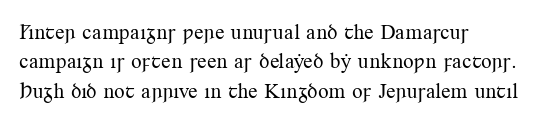
{"italic": "no", "bold": "no", "underline": "no", "align": "left", "line_spacing": "normal", "line_spacing_ratio": 1.4, "letter_spacing": "normal", "letter_spacing_em": 0.0, "glyph_px": 21}
